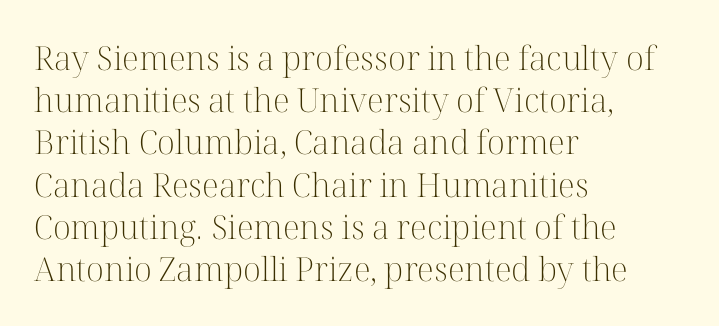
Q: Is the text bold? A: No.
Q: Is the text italic (slanted)? A: No, it is upright.
Q: Is the typeface a serif or a sans-serif typeface? A: Serif.
Q: Is the text underlined? A: No.
Q: How is the paragraph aligned? A: Left-aligned.
Q: Is the spacing between letters normal or unusually wide? A: Normal.
Q: Is the spacing between lines tight, normal or loose? A: Normal.
Q: Width (condensed, normal, or wide)? A: Normal.
Q: Stroke contrast? A: High.
Q: x-height? A: Medium.
Q: Monospaced? A: No.
